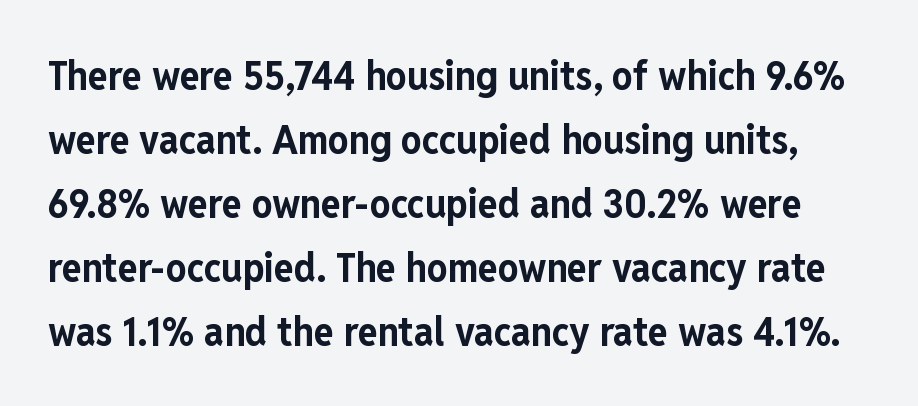
The image shows 41 px bold, condensed sans-serif type, upright; set normal line spacing (1.56x), normal letter spacing, not underlined; low stroke contrast and a medium x-height.
